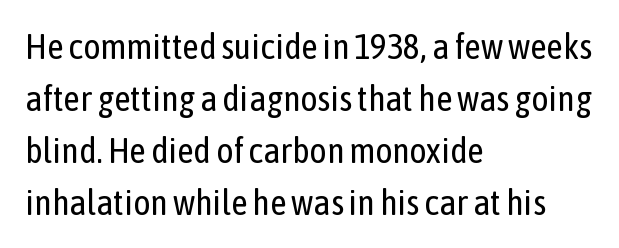
{"serif": "no", "italic": "no", "bold": "no", "weight": "regular", "width": "condensed", "stroke_contrast": "low", "x_height": "medium", "monospaced": "no", "underline": "no", "align": "left", "line_spacing": "normal", "line_spacing_ratio": 1.44, "letter_spacing": "normal", "letter_spacing_em": 0.0, "glyph_px": 36}
